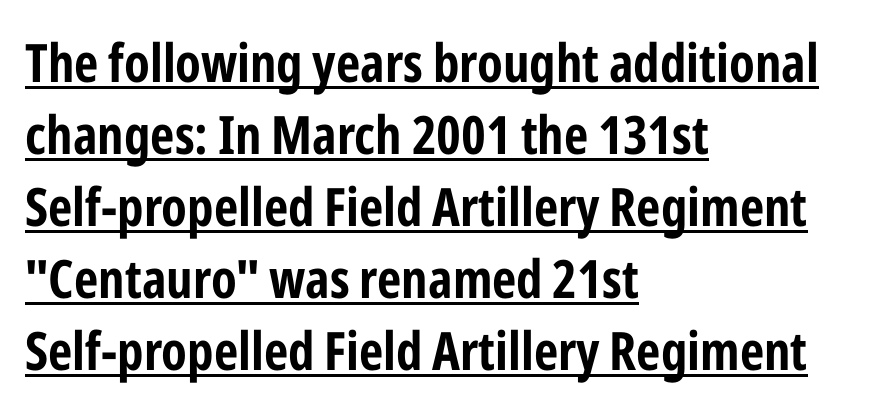
The image shows 53 px bold, condensed sans-serif type, upright; set left-aligned, normal line spacing (1.36x), normal letter spacing, underlined; low stroke contrast and a medium x-height.
